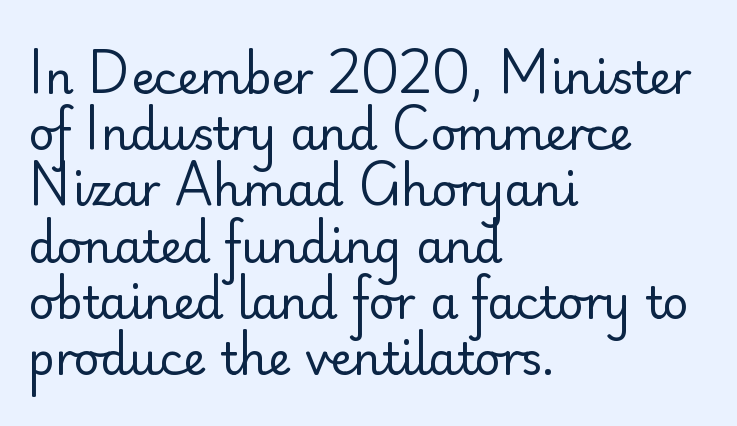
{"serif": "no", "italic": "no", "bold": "no", "weight": "regular", "width": "normal", "stroke_contrast": "low", "x_height": "small", "monospaced": "no", "underline": "no", "align": "left", "line_spacing": "normal", "line_spacing_ratio": 1.25, "letter_spacing": "normal", "letter_spacing_em": 0.0, "glyph_px": 45}
